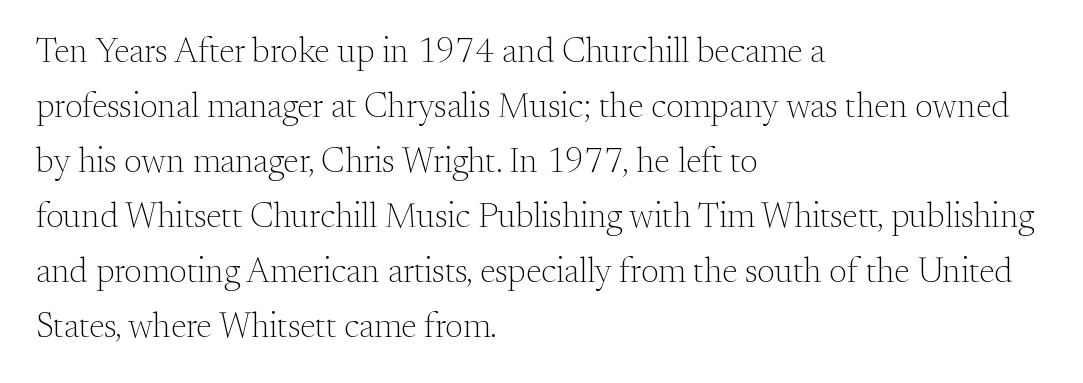
{"serif": "yes", "italic": "no", "bold": "no", "weight": "light", "width": "normal", "stroke_contrast": "medium", "x_height": "small", "monospaced": "no", "underline": "no", "align": "left", "line_spacing": "normal", "line_spacing_ratio": 1.57, "letter_spacing": "normal", "letter_spacing_em": 0.0, "glyph_px": 35}
